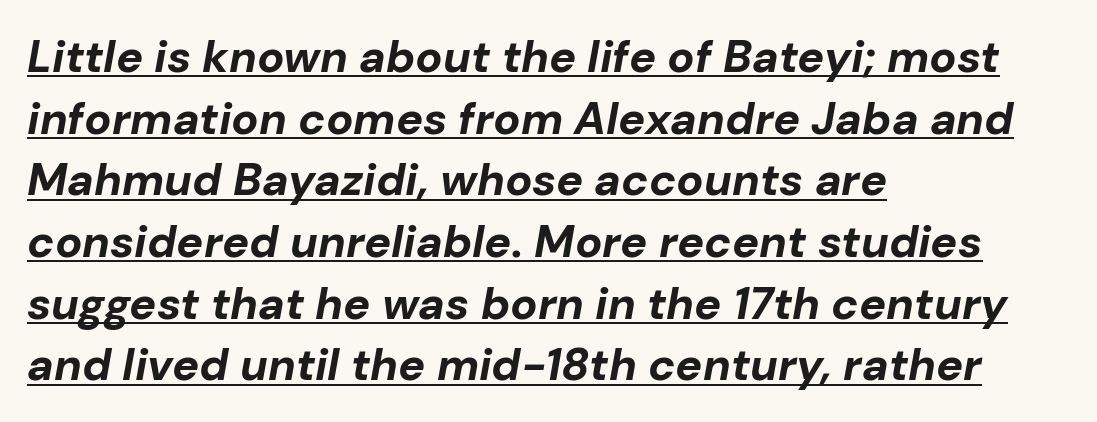
The image shows 45 px bold type, italic (leaning right); set left-aligned, normal line spacing (1.37x), normal letter spacing, underlined; low stroke contrast and a medium x-height.
